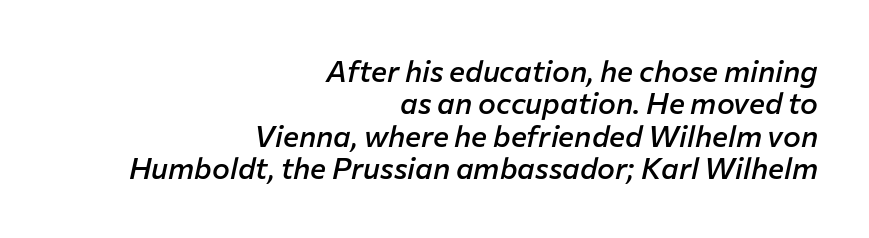
Glance below the letters and you will spot only blank space. Summary of weight: moderately heavy, a semibold. These lines huddle together more closely than default settings would place them. The compositor pushed each line to the right boundary. These lines keep a tight, regular rhythm from letter to letter. The face used here is proportionally spaced, like ordinary book or web type.
